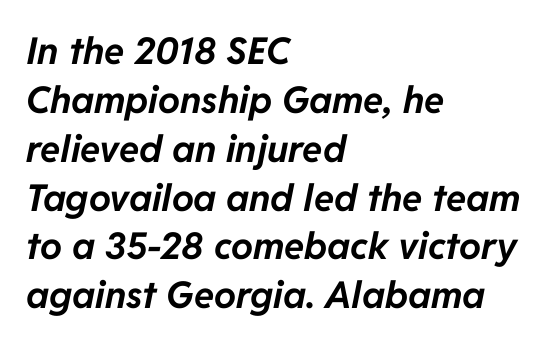
Q: Is the text bold? A: Yes.
Q: Is the text italic (slanted)? A: Yes, it leans right by about 11 degrees.
Q: Is the text underlined? A: No.
Q: How is the paragraph aligned? A: Left-aligned.
Q: Is the spacing between letters normal or unusually wide? A: Normal.
Q: Is the spacing between lines tight, normal or loose? A: Normal.
Q: Width (condensed, normal, or wide)? A: Normal.
Q: Stroke contrast? A: Low.
Q: x-height? A: Medium.
Q: Monospaced? A: No.
